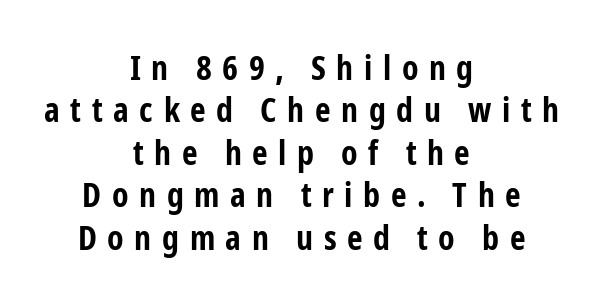
The image shows 34 px bold, condensed sans-serif type, upright; set centered, normal line spacing (1.25x), unusually wide letter spacing (+0.31 em), not underlined; low stroke contrast and a medium x-height.
